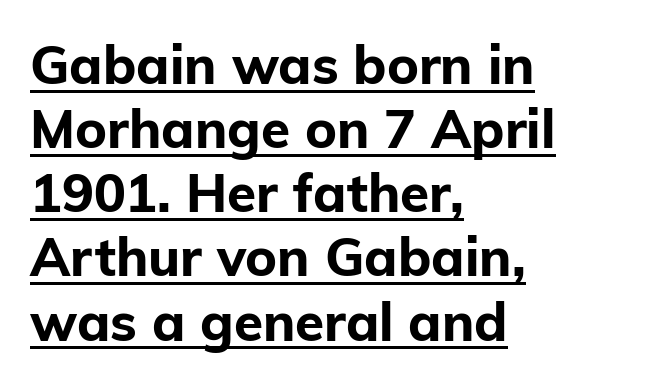
Q: Is the text bold? A: Yes.
Q: Is the text italic (slanted)? A: No, it is upright.
Q: Is the typeface a serif or a sans-serif typeface? A: Sans-serif.
Q: Is the text underlined? A: Yes.
Q: How is the paragraph aligned? A: Left-aligned.
Q: Is the spacing between letters normal or unusually wide? A: Normal.
Q: Width (condensed, normal, or wide)? A: Normal.
Q: Stroke contrast? A: Low.
Q: x-height? A: Medium.
Q: Monospaced? A: No.
